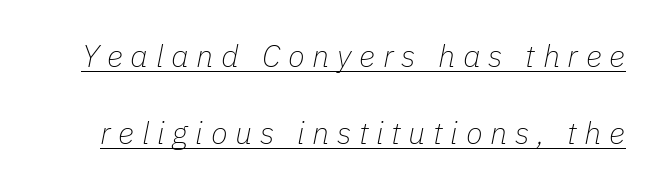
The image shows 31 px thin type, italic (leaning right); set loose line spacing (2.48x), unusually wide letter spacing (+0.25 em), underlined; low stroke contrast and a medium x-height.
